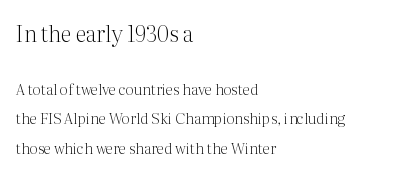
{"italic": "no", "bold": "no", "underline": "no", "align": "left", "line_spacing": "loose", "line_spacing_ratio": 1.97, "letter_spacing": "normal", "letter_spacing_em": 0.0, "larger_block": "first", "size_ratio": 1.47, "glyph_px": 22}
